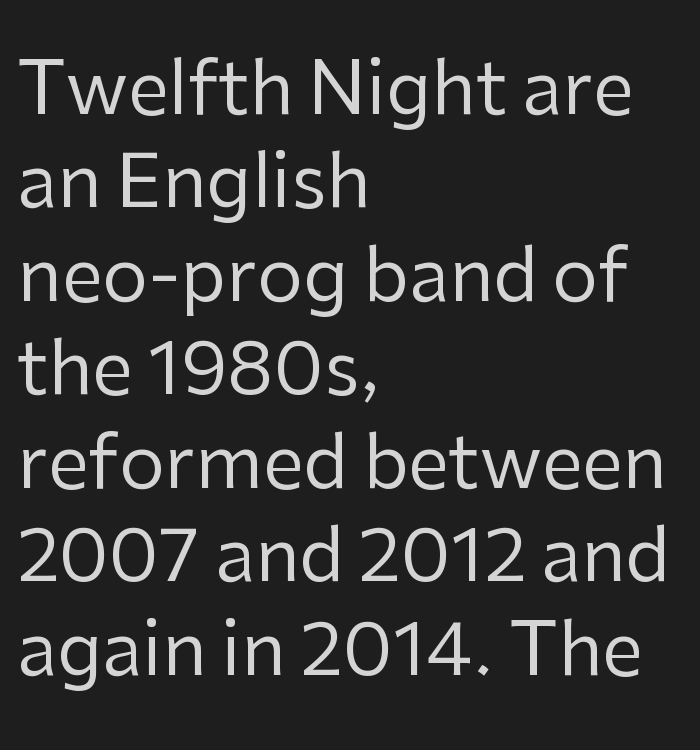
The lettering stays uniformly vertical, giving the passage a roman look. Layout note: lines flush left. How are the letters spaced? Ordinarily, with no added tracking. Regular leading. Check where the strokes stop: nothing finishes them off — pure sans.
